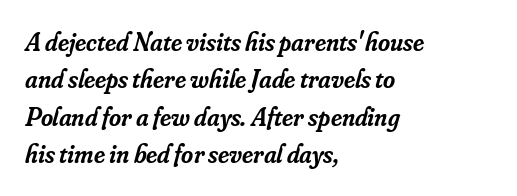
The image shows 26 px text type, italic (leaning right); set left-aligned, normal line spacing (1.44x), normal letter spacing, not underlined.
